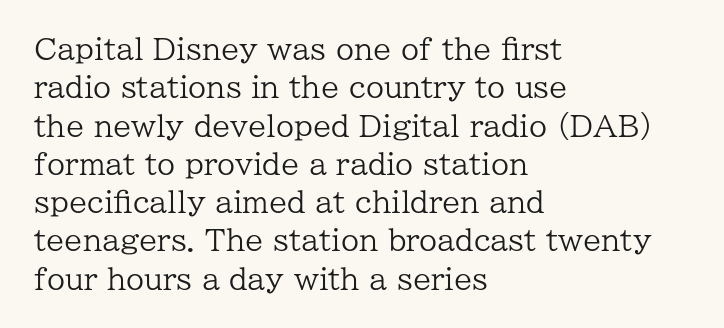
{"serif": "yes", "italic": "no", "bold": "no", "weight": "regular", "width": "normal", "stroke_contrast": "low", "x_height": "medium", "monospaced": "no", "underline": "no", "align": "left", "line_spacing": "normal", "line_spacing_ratio": 1.32, "letter_spacing": "normal", "letter_spacing_em": 0.0, "glyph_px": 29}
